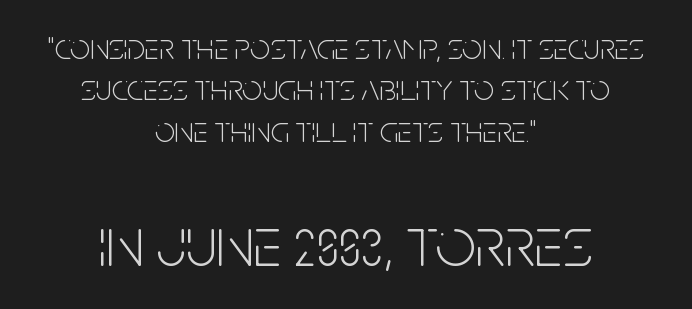
{"serif": "no", "italic": "no", "bold": "no", "weight": "light", "width": "condensed", "stroke_contrast": "low", "x_height": "large", "monospaced": "no", "underline": "no", "align": "center", "line_spacing": "tight", "line_spacing_ratio": 1.15, "letter_spacing": "normal", "letter_spacing_em": 0.0, "larger_block": "second", "size_ratio": 1.97, "glyph_px": 71}
